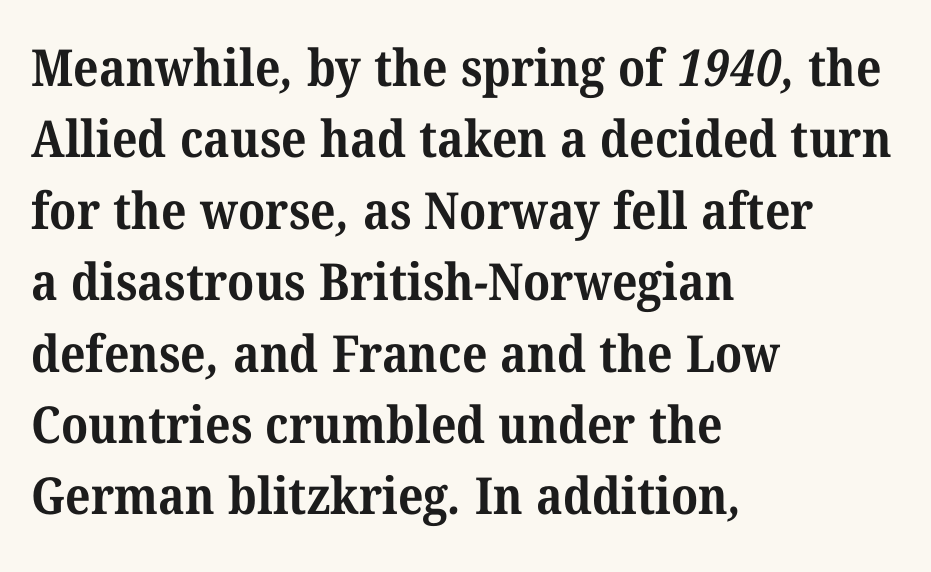
The image shows 51 px bold serif type; set left-aligned, normal line spacing (1.4x), normal letter spacing, not underlined; medium stroke contrast and a medium x-height.
